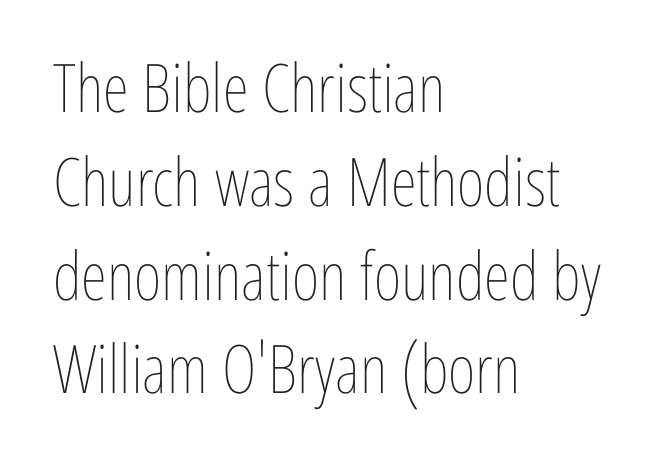
{"italic": "no", "bold": "no", "weight": "thin", "width": "condensed", "stroke_contrast": "low", "x_height": "medium", "monospaced": "no", "underline": "no", "align": "left", "line_spacing": "normal", "line_spacing_ratio": 1.4, "letter_spacing": "normal", "letter_spacing_em": 0.0, "glyph_px": 67}
